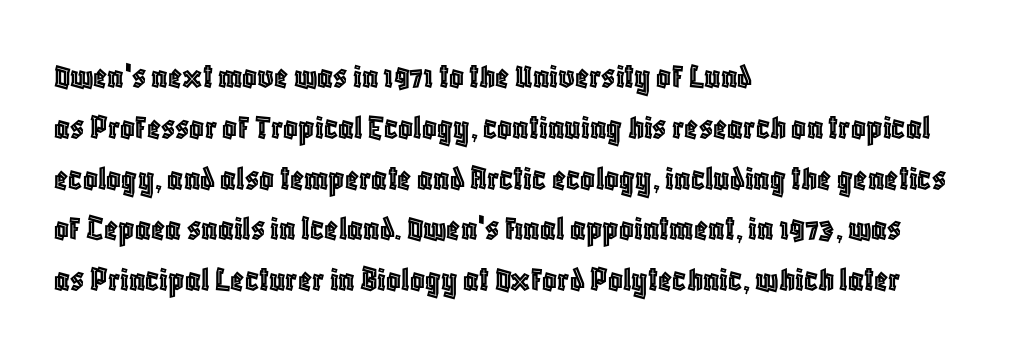
{"italic": "no", "width": "condensed", "x_height": "large", "monospaced": "no", "underline": "no", "align": "left", "line_spacing": "normal", "line_spacing_ratio": 1.41, "letter_spacing": "normal", "letter_spacing_em": 0.0, "glyph_px": 36}
